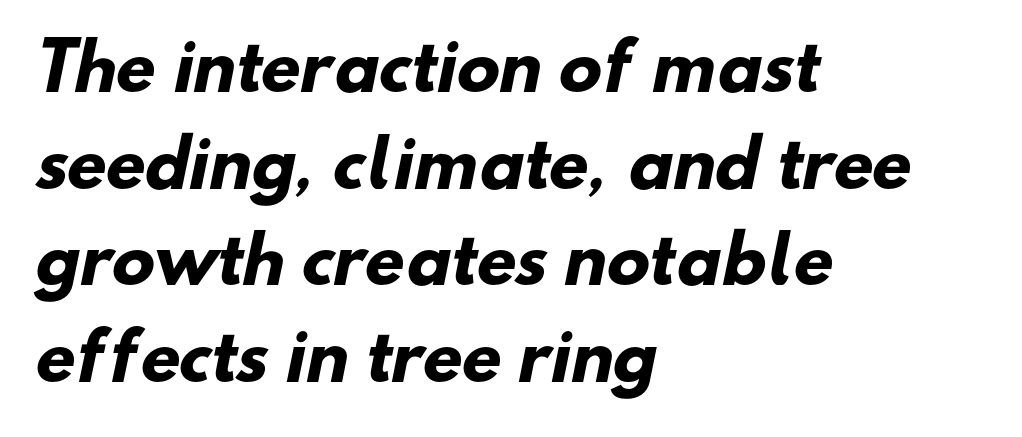
The image shows 64 px heavy sans-serif type; set left-aligned, normal line spacing (1.51x), normal letter spacing, not underlined; low stroke contrast and a small x-height.
